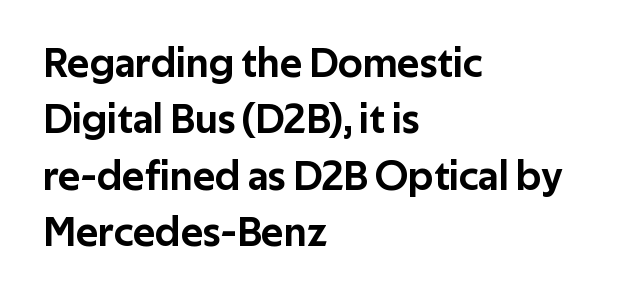
The image shows 42 px sans-serif type, upright; set left-aligned, normal line spacing (1.34x), normal letter spacing, not underlined; low stroke contrast and a medium x-height.
